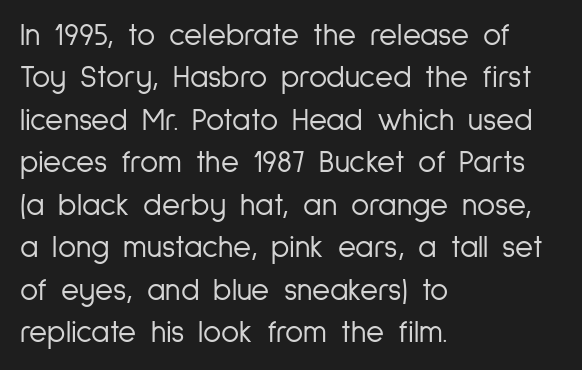
{"serif": "no", "italic": "no", "bold": "no", "weight": "light", "width": "condensed", "stroke_contrast": "low", "x_height": "medium", "monospaced": "no", "underline": "no", "align": "left", "line_spacing": "normal", "line_spacing_ratio": 1.37, "letter_spacing": "normal", "letter_spacing_em": 0.0, "glyph_px": 31}
